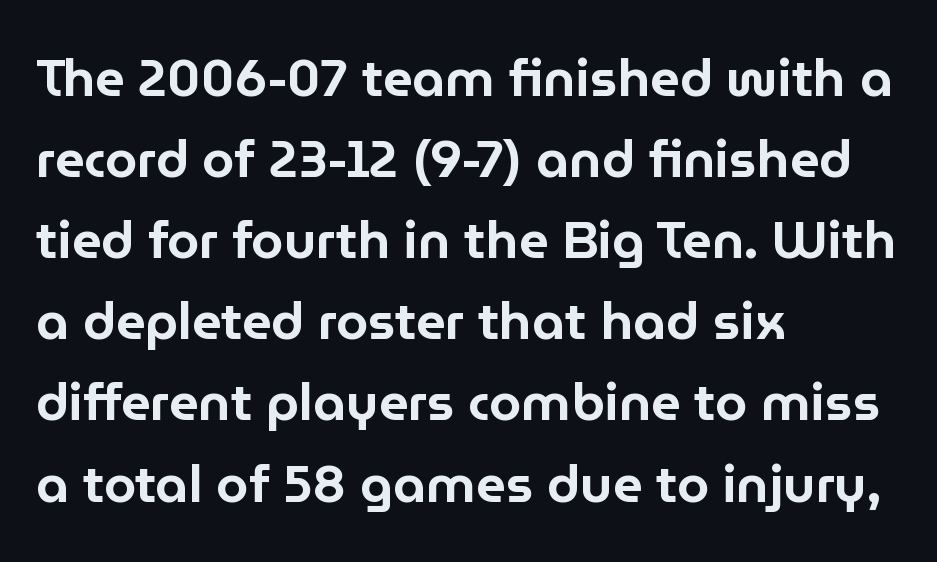
Q: Is the text italic (slanted)? A: No, it is upright.
Q: Is the typeface a serif or a sans-serif typeface? A: Sans-serif.
Q: Is the text underlined? A: No.
Q: How is the paragraph aligned? A: Left-aligned.
Q: Is the spacing between letters normal or unusually wide? A: Normal.
Q: Is the spacing between lines tight, normal or loose? A: Normal.
Q: Width (condensed, normal, or wide)? A: Normal.
Q: Stroke contrast? A: Low.
Q: x-height? A: Medium.
Q: Monospaced? A: No.
